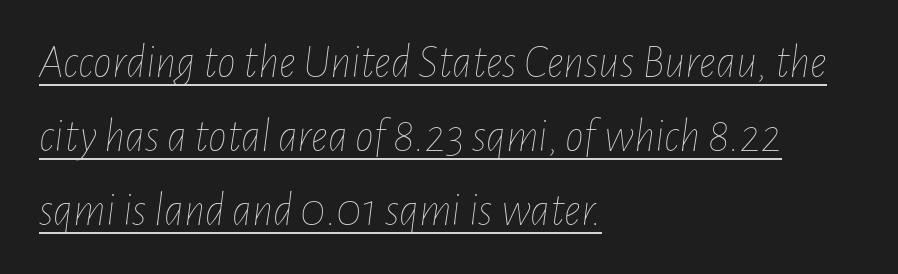
Vertical stems look standard width or narrower in stroke. Notice how the passage keeps a crisp vertical edge on the left only. The lettering tilts uniformly, giving the passage an italic look. Is this a fixed-width face? No — the glyphs have proportional, varying widths.
